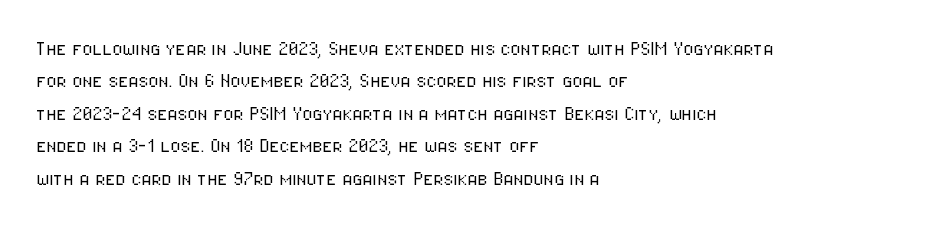
The tracking reads as untouched default to a designer's eye. Layout note: lines flush left. Students, observe: this is what conventionally led text looks like. Underline: absent.
